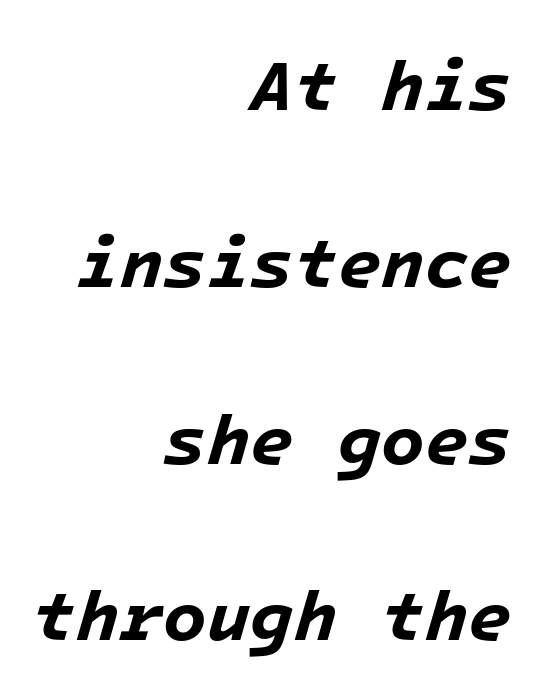
A dark, heavy texture on the line: the type is bold. The letters march in equal steps, a hallmark of fixed-pitch type. Any mark beneath the type? The region is blank. In terms of posture, this sample is oblique. Which margin do the lines hug? The right one — the left edge is uneven. If you measured baseline to baseline, you'd find a long distance.
